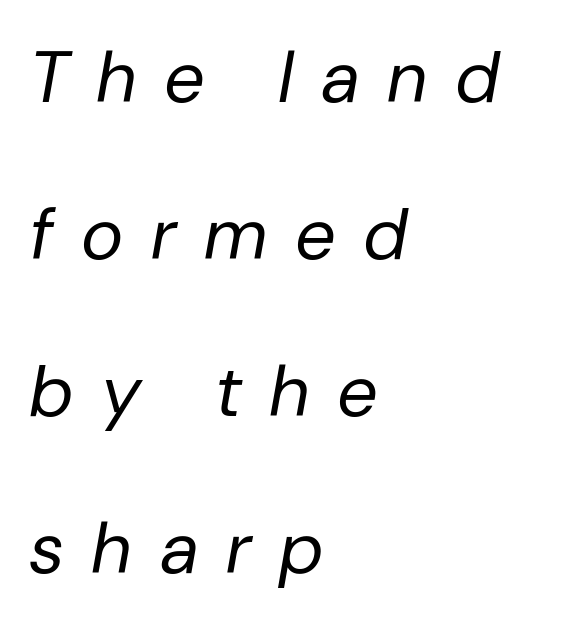
The image shows 72 px regular-weight type, italic (leaning right); set left-aligned, loose line spacing (2.18x), unusually wide letter spacing (+0.41 em), not underlined; low stroke contrast and a medium x-height.
